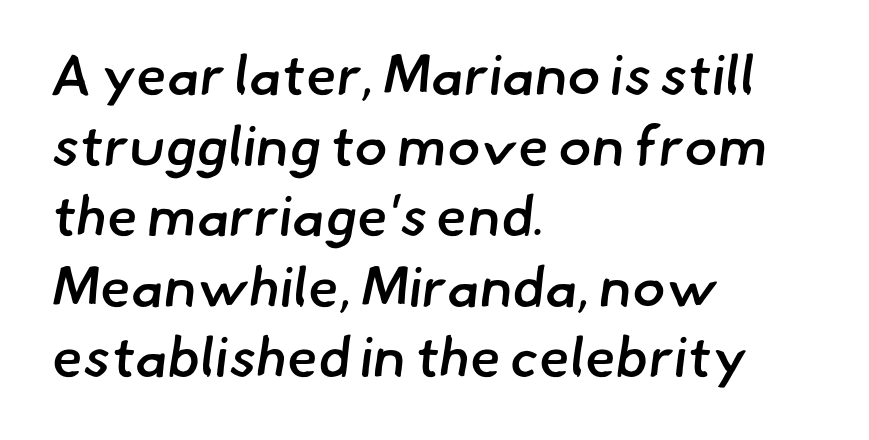
{"serif": "no", "bold": "semi", "weight": "semibold", "width": "normal", "stroke_contrast": "low", "x_height": "small", "monospaced": "no", "underline": "no", "align": "left", "line_spacing": "normal", "line_spacing_ratio": 1.26, "letter_spacing": "normal", "letter_spacing_em": 0.0, "glyph_px": 56}
